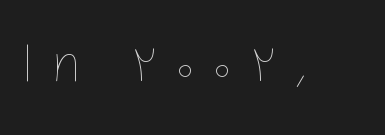
Q: Is the text bold? A: No.
Q: Is the text italic (slanted)? A: No, it is upright.
Q: Is the text underlined? A: No.
Q: Is the spacing between letters normal or unusually wide? A: Unusually wide.
Q: Width (condensed, normal, or wide)? A: Normal.
Q: Stroke contrast? A: Low.
Q: x-height? A: Medium.
Q: Monospaced? A: No.
